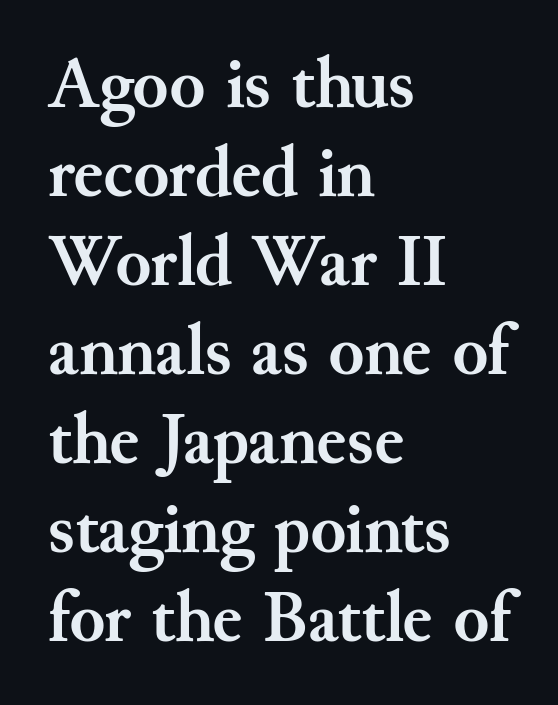
The image shows 73 px semibold serif type, upright; set left-aligned, line spacing 1.22x, normal letter spacing, not underlined; medium stroke contrast and a small x-height.
